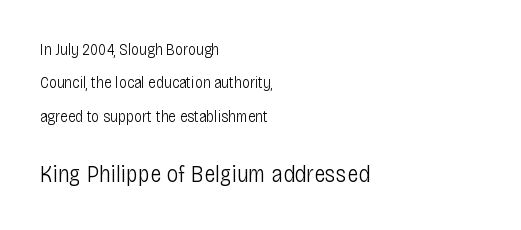
Q: Is the text bold? A: No.
Q: Is the text italic (slanted)? A: No, it is upright.
Q: Is the text underlined? A: No.
Q: How is the paragraph aligned? A: Left-aligned.
Q: Is the spacing between letters normal or unusually wide? A: Normal.
Q: Is the spacing between lines tight, normal or loose? A: Loose.
Q: Which block of text is set in a larger size, the first (top) or the second (bottom)? A: The second (bottom) one.
